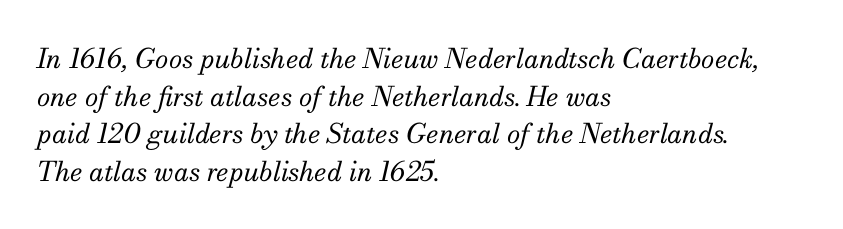
{"italic": "yes", "lean": "right", "slant_degrees": 13, "bold": "no", "underline": "no", "align": "left", "line_spacing": "normal", "line_spacing_ratio": 1.39, "letter_spacing": "normal", "letter_spacing_em": 0.0, "glyph_px": 27}
